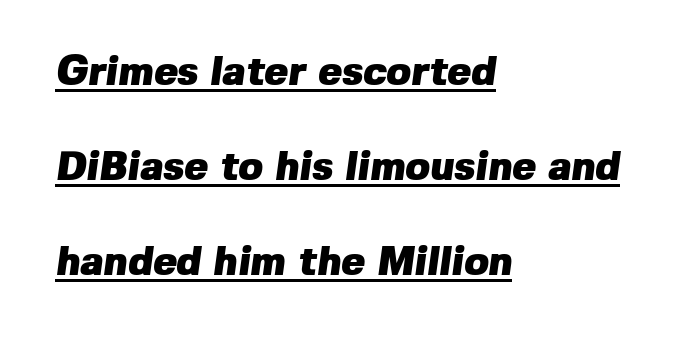
The image shows 40 px heavy sans-serif type; set left-aligned, loose line spacing (2.37x), normal letter spacing, underlined; low stroke contrast and a medium x-height.
